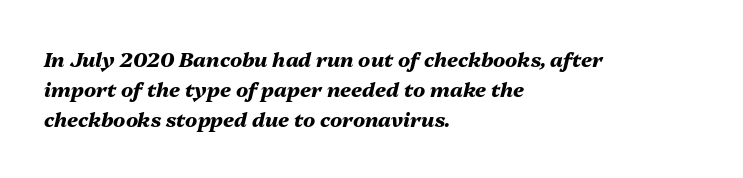
Q: Is the text bold? A: Yes.
Q: Is the text italic (slanted)? A: Yes, it leans right by about 13 degrees.
Q: Is the text underlined? A: No.
Q: How is the paragraph aligned? A: Left-aligned.
Q: Is the spacing between letters normal or unusually wide? A: Normal.
Q: Is the spacing between lines tight, normal or loose? A: Normal.
